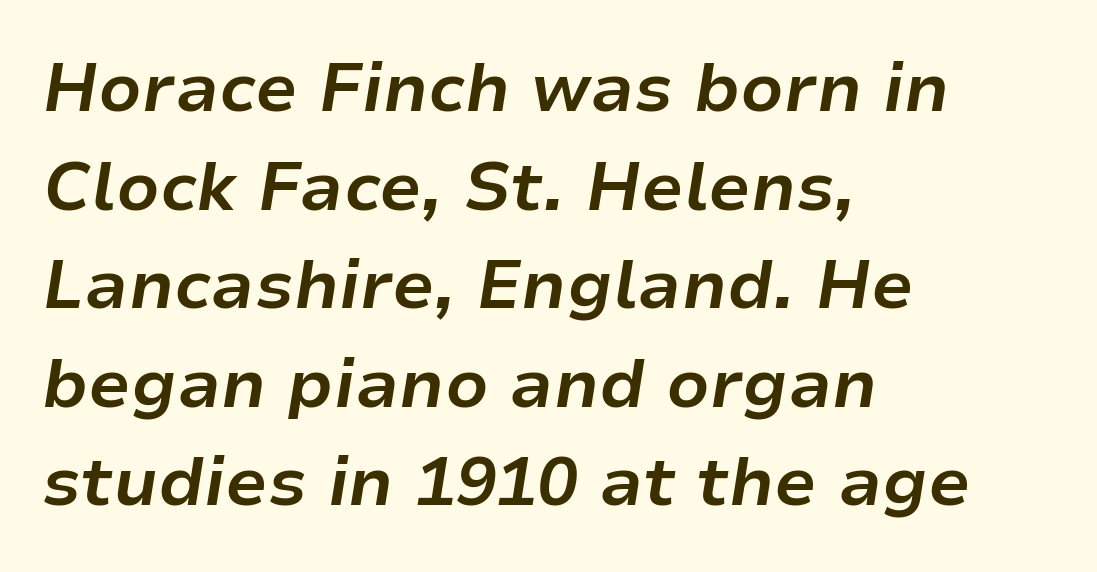
Regular leading. Typographic density is high because the face is bold. The rag falls on the right side of this text block. Underlining? Definitely not there. Between one letter and the next there's only the usual sliver of space.
